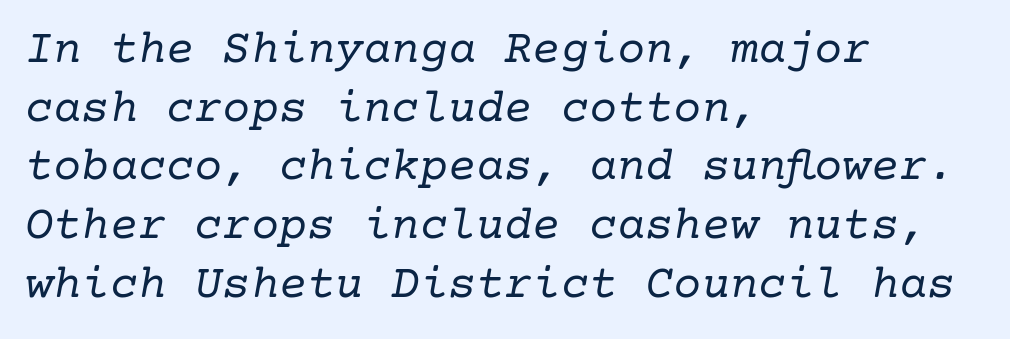
Observe the lean: these are italic letterforms. This is not heavy type; no bold has been used. Letter spacing: default. Classification — serif.
